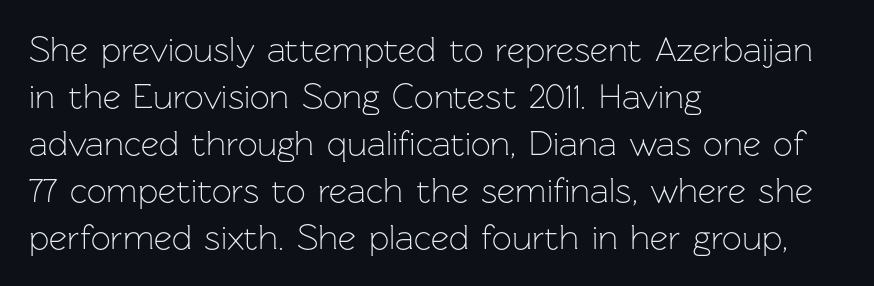
Honestly, the letter spacing is just normal — you wouldn't notice it. These lines are rendered in a variable-pitch font. Counters stay open thanks to moderate or lighter strokes. Plain, unruled lines of type.
